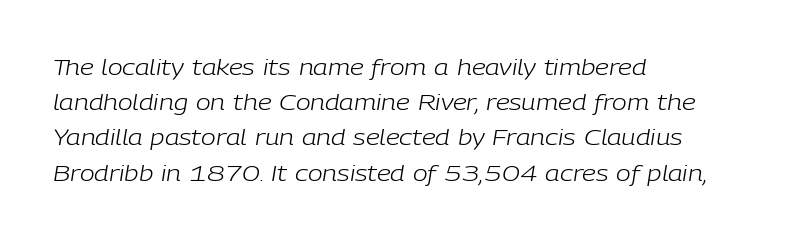
The image shows 22 px text type, italic (leaning right); set left-aligned, normal line spacing (1.6x), normal letter spacing, not underlined.
